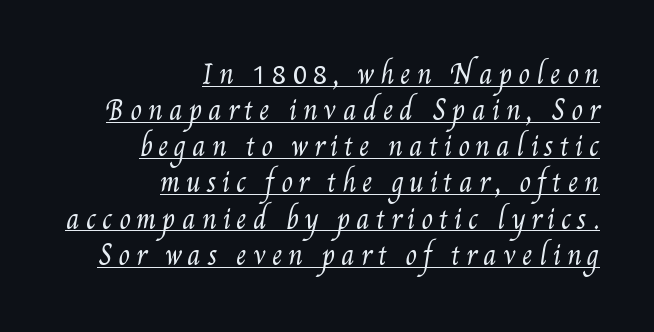
Q: Is the text bold? A: No.
Q: Is the text underlined? A: Yes.
Q: How is the paragraph aligned? A: Right-aligned.
Q: Is the spacing between letters normal or unusually wide? A: Unusually wide.
Q: Is the spacing between lines tight, normal or loose? A: Normal.
